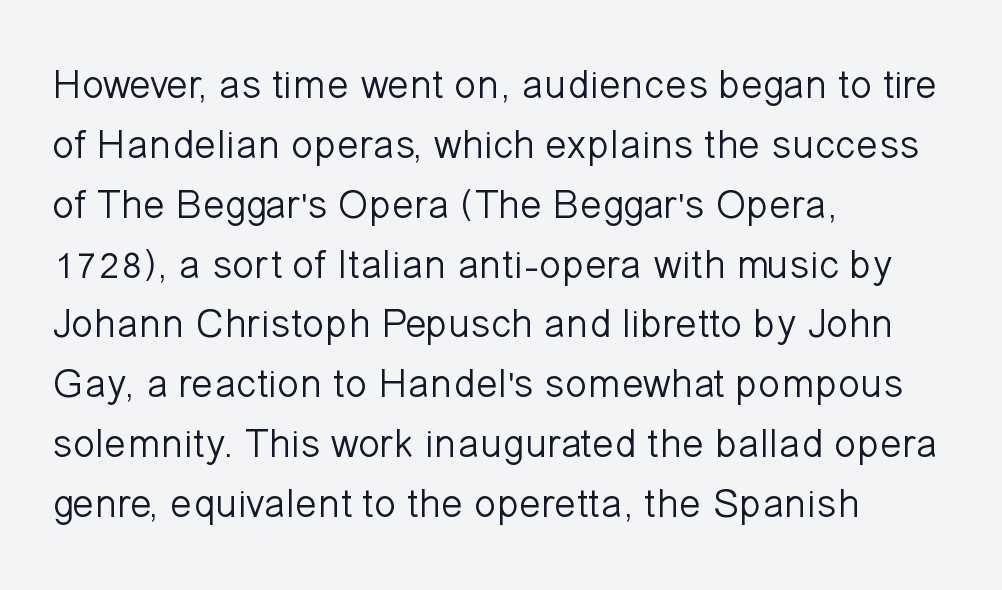
The image shows 41 px light sans-serif type, upright; set left-aligned, normal line spacing (1.46x), normal letter spacing, not underlined; low stroke contrast and a medium x-height.
